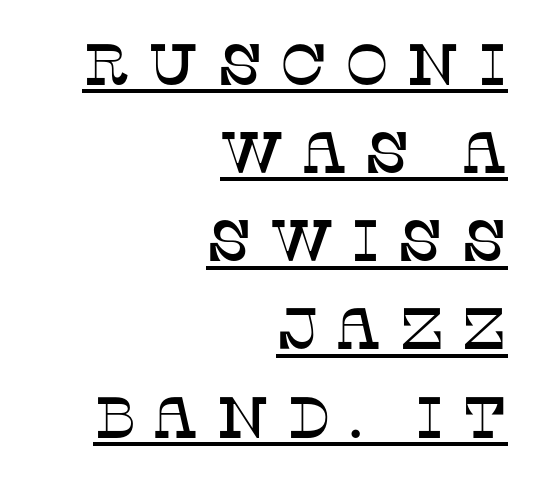
A student would call this right alignment; a typographer would say flush right, rag left. The gaps between neighbouring characters are conspicuously large. You could not count columns in this text — the font is proportionally spaced. You can tell from the footed stems that serif type was used. Underline: present. How would I describe the line gaps? Plain and ordinary.
